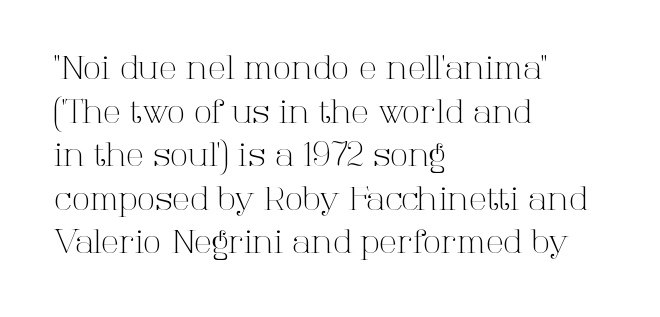
The image shows 33 px light serif type, upright; set left-aligned, normal line spacing (1.32x), normal letter spacing, not underlined; high stroke contrast and a medium x-height.
